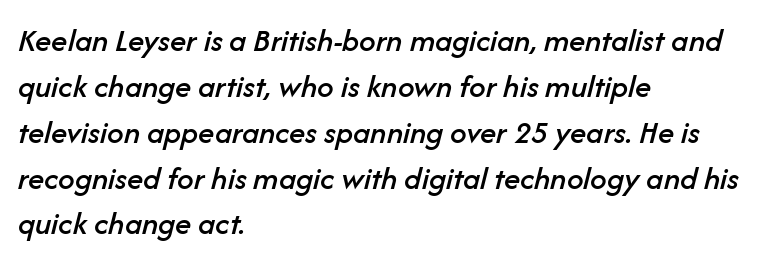
Q: Is the text italic (slanted)? A: Yes, it leans right by about 14 degrees.
Q: Is the text underlined? A: No.
Q: How is the paragraph aligned? A: Left-aligned.
Q: Is the spacing between letters normal or unusually wide? A: Normal.
Q: Is the spacing between lines tight, normal or loose? A: Normal.
Q: Width (condensed, normal, or wide)? A: Normal.
Q: Stroke contrast? A: Low.
Q: x-height? A: Medium.
Q: Monospaced? A: No.
